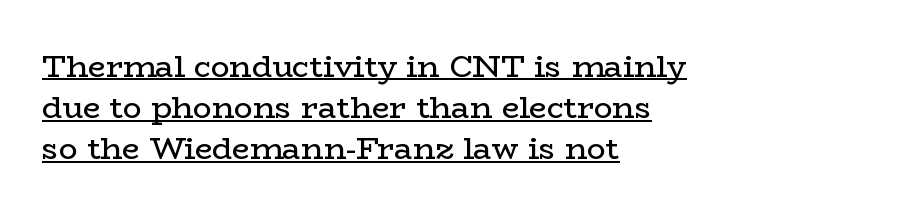
Q: Is the text bold? A: No.
Q: Is the text italic (slanted)? A: No, it is upright.
Q: Is the typeface a serif or a sans-serif typeface? A: Serif.
Q: Is the text underlined? A: Yes.
Q: How is the paragraph aligned? A: Left-aligned.
Q: Is the spacing between letters normal or unusually wide? A: Normal.
Q: Is the spacing between lines tight, normal or loose? A: Normal.
Q: Width (condensed, normal, or wide)? A: Wide.
Q: Stroke contrast? A: Low.
Q: x-height? A: Medium.
Q: Monospaced? A: No.
